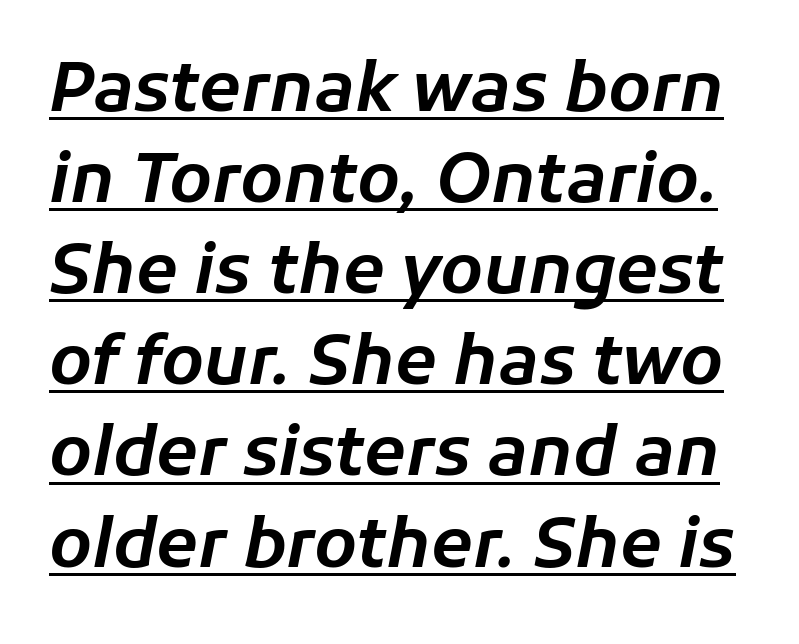
The image shows 68 px text type, italic (leaning right); set normal line spacing (1.34x), normal letter spacing, underlined; low stroke contrast and a medium x-height.
